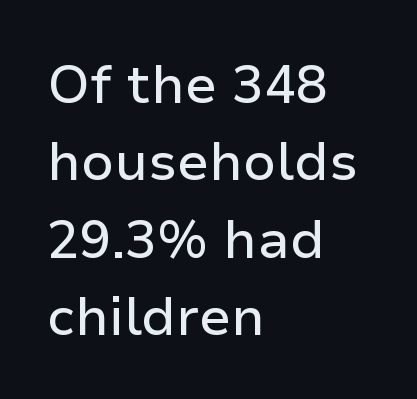
Q: Is the text italic (slanted)? A: No, it is upright.
Q: Is the typeface a serif or a sans-serif typeface? A: Sans-serif.
Q: Is the text underlined? A: No.
Q: How is the paragraph aligned? A: Left-aligned.
Q: Is the spacing between letters normal or unusually wide? A: Normal.
Q: Is the spacing between lines tight, normal or loose? A: Normal.
Q: Width (condensed, normal, or wide)? A: Normal.
Q: Stroke contrast? A: Low.
Q: x-height? A: Medium.
Q: Monospaced? A: No.
